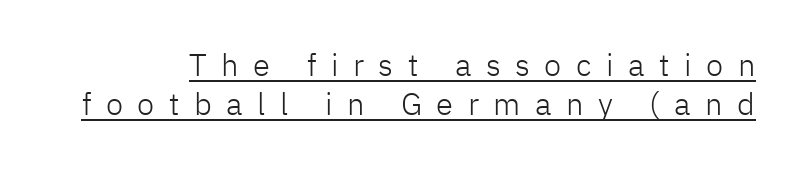
The image shows 31 px light sans-serif type, upright; set normal line spacing (1.27x), unusually wide letter spacing (+0.47 em), underlined; low stroke contrast and a medium x-height.
